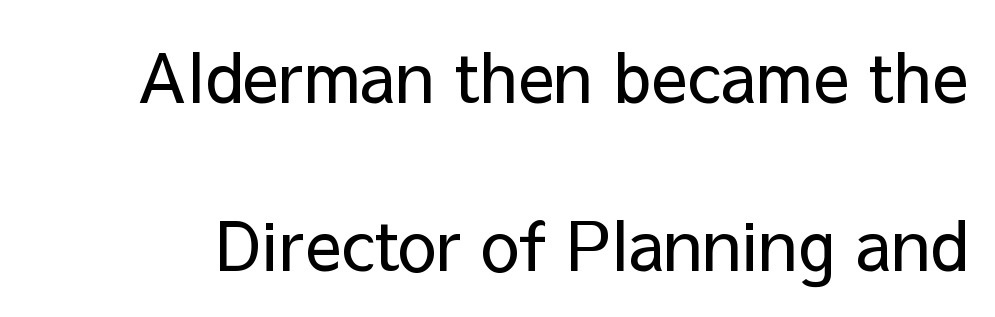
The image shows 68 px regular-weight sans-serif type, upright; set loose line spacing (2.47x), normal letter spacing, not underlined; low stroke contrast and a medium x-height.
